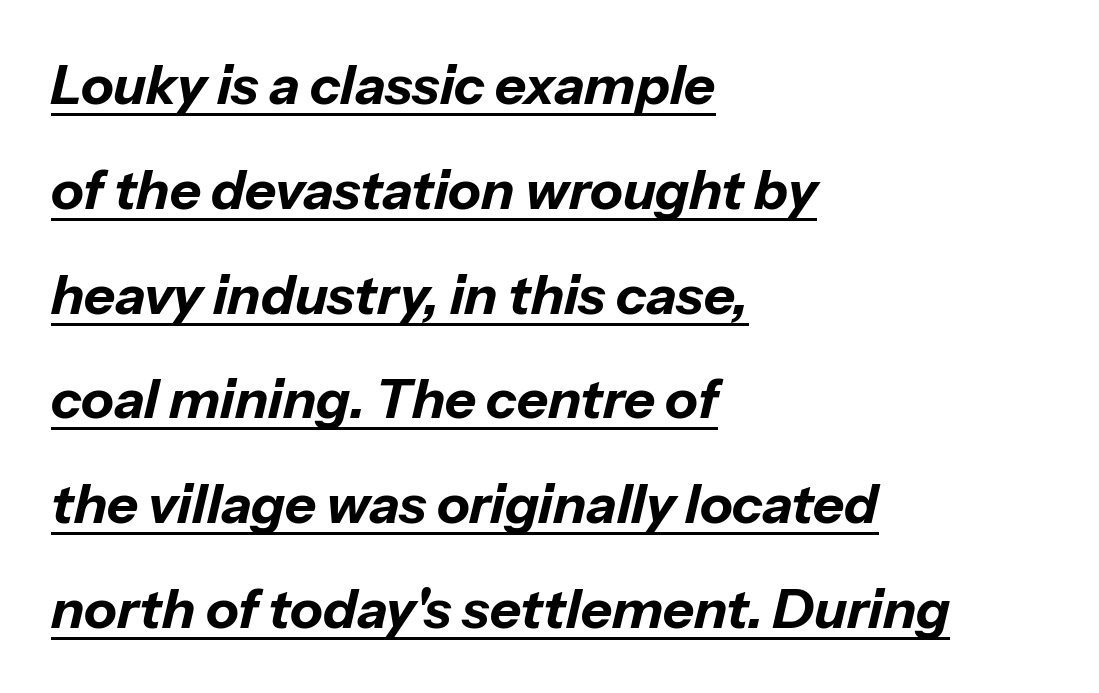
{"italic": "yes", "lean": "right", "slant_degrees": 13, "bold": "yes", "weight": "bold", "width": "normal", "stroke_contrast": "low", "x_height": "medium", "monospaced": "no", "underline": "yes", "align": "left", "line_spacing": "loose", "line_spacing_ratio": 1.94, "letter_spacing": "normal", "letter_spacing_em": 0.0, "glyph_px": 54}
